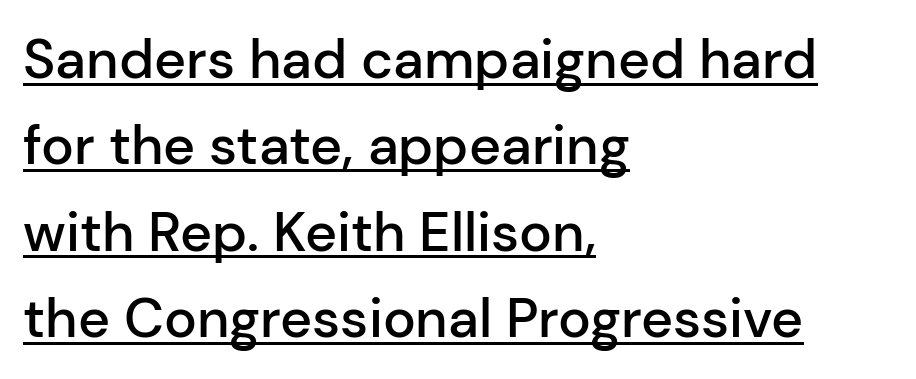
{"serif": "no", "italic": "no", "bold": "semi", "weight": "semibold", "width": "normal", "stroke_contrast": "low", "x_height": "medium", "monospaced": "no", "underline": "yes", "align": "left", "line_spacing": "normal", "line_spacing_ratio": 1.57, "letter_spacing": "normal", "letter_spacing_em": 0.0, "glyph_px": 55}
